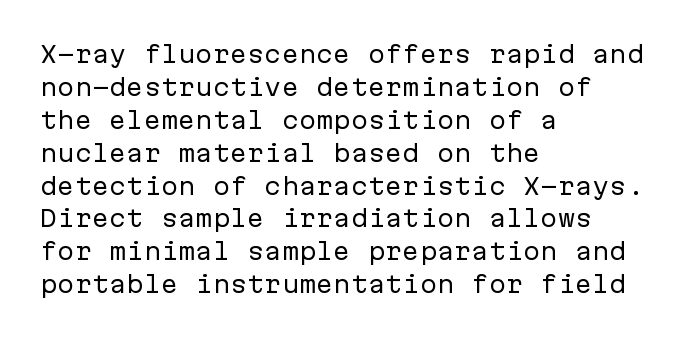
Q: Is the text bold? A: No.
Q: Is the text italic (slanted)? A: No, it is upright.
Q: Is the text underlined? A: No.
Q: How is the paragraph aligned? A: Left-aligned.
Q: Is the spacing between letters normal or unusually wide? A: Normal.
Q: Is the spacing between lines tight, normal or loose? A: Normal.
